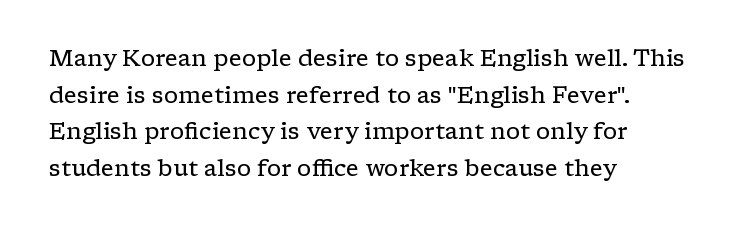
Q: Is the text bold? A: No.
Q: Is the text italic (slanted)? A: No, it is upright.
Q: Is the text underlined? A: No.
Q: How is the paragraph aligned? A: Left-aligned.
Q: Is the spacing between letters normal or unusually wide? A: Normal.
Q: Is the spacing between lines tight, normal or loose? A: Normal.
